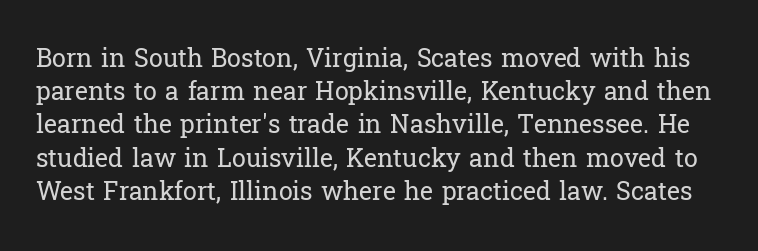
The image shows 25 px text type, upright; set normal line spacing (1.33x), normal letter spacing, not underlined.
